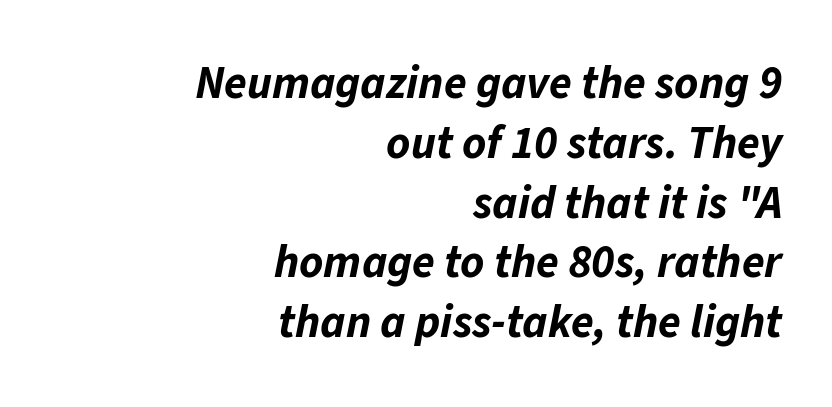
Q: Is the text bold? A: Yes.
Q: Is the text italic (slanted)? A: Yes, it leans right by about 11 degrees.
Q: Is the text underlined? A: No.
Q: How is the paragraph aligned? A: Right-aligned.
Q: Is the spacing between letters normal or unusually wide? A: Normal.
Q: Is the spacing between lines tight, normal or loose? A: Normal.
Q: Width (condensed, normal, or wide)? A: Normal.
Q: Stroke contrast? A: Low.
Q: x-height? A: Medium.
Q: Monospaced? A: No.
